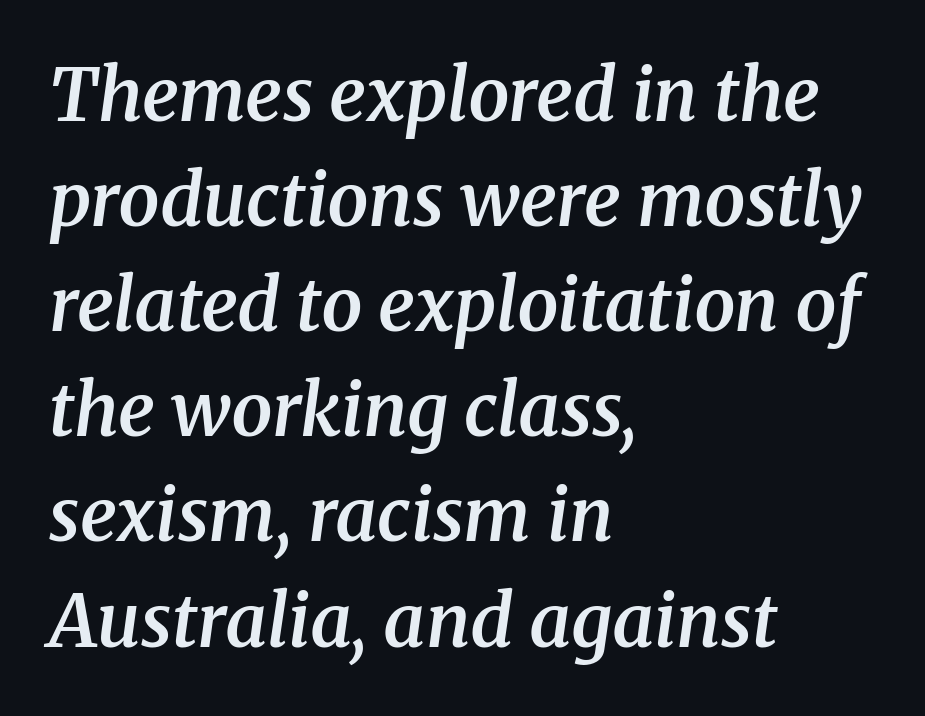
The image shows 73 px semibold serif type, italic (leaning right); set left-aligned, normal line spacing (1.44x), normal letter spacing, not underlined; medium stroke contrast and a medium x-height.
